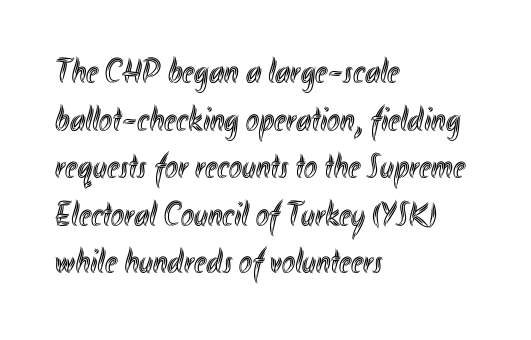
Q: Is the text italic (slanted)? A: Yes.
Q: Is the text underlined? A: No.
Q: How is the paragraph aligned? A: Left-aligned.
Q: Is the spacing between letters normal or unusually wide? A: Normal.
Q: Is the spacing between lines tight, normal or loose? A: Normal.
Q: Width (condensed, normal, or wide)? A: Condensed.
Q: x-height? A: Small.
Q: Monospaced? A: No.
